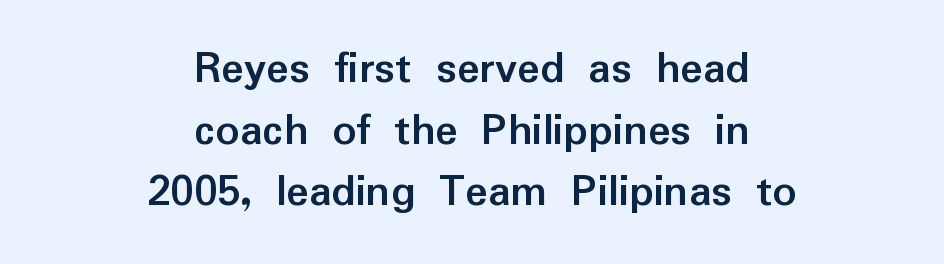
Q: Is the text bold? A: Yes.
Q: Is the text italic (slanted)? A: No, it is upright.
Q: Is the typeface a serif or a sans-serif typeface? A: Sans-serif.
Q: Is the text underlined? A: No.
Q: How is the paragraph aligned? A: Centered.
Q: Is the spacing between letters normal or unusually wide? A: Normal.
Q: Is the spacing between lines tight, normal or loose? A: Normal.
Q: Width (condensed, normal, or wide)? A: Normal.
Q: Stroke contrast? A: Low.
Q: x-height? A: Medium.
Q: Monospaced? A: No.
